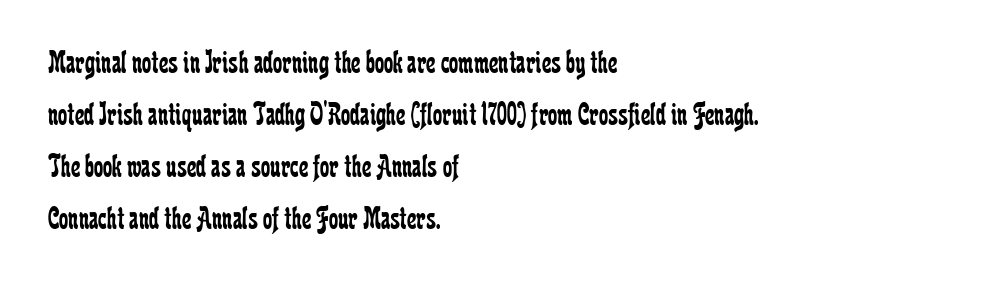
The image shows 33 px regular-weight, condensed serif type, upright; set left-aligned, normal line spacing (1.58x), normal letter spacing, not underlined; low stroke contrast and a medium x-height.
